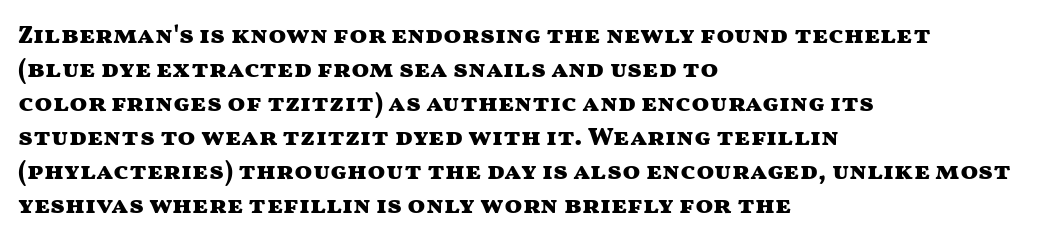
The image shows 26 px bold type, upright; set left-aligned, normal line spacing (1.31x), normal letter spacing, not underlined.
